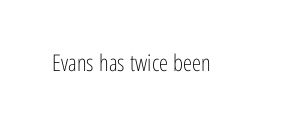
The image shows 23 px text type, upright; set normal letter spacing, not underlined.
